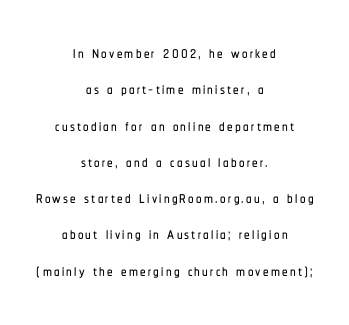
{"italic": "no", "underline": "no", "align": "center", "line_spacing": "normal", "line_spacing_ratio": 1.65, "glyph_px": 22}
